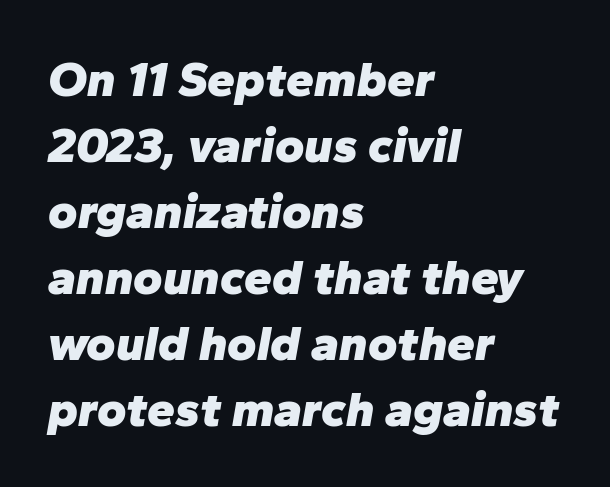
Q: Is the text bold? A: Yes.
Q: Is the text italic (slanted)? A: Yes, it leans right by about 10 degrees.
Q: Is the text underlined? A: No.
Q: How is the paragraph aligned? A: Left-aligned.
Q: Is the spacing between letters normal or unusually wide? A: Normal.
Q: Is the spacing between lines tight, normal or loose? A: Normal.
Q: Width (condensed, normal, or wide)? A: Normal.
Q: Stroke contrast? A: Low.
Q: x-height? A: Medium.
Q: Monospaced? A: No.
